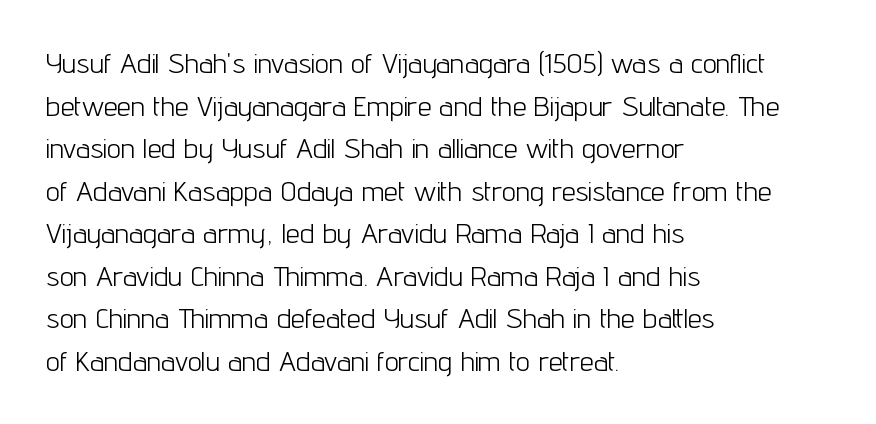
{"serif": "no", "italic": "no", "bold": "no", "weight": "light", "width": "condensed", "stroke_contrast": "low", "x_height": "medium", "monospaced": "no", "underline": "no", "align": "left", "line_spacing": "normal", "line_spacing_ratio": 1.52, "letter_spacing": "normal", "letter_spacing_em": 0.0, "glyph_px": 28}
